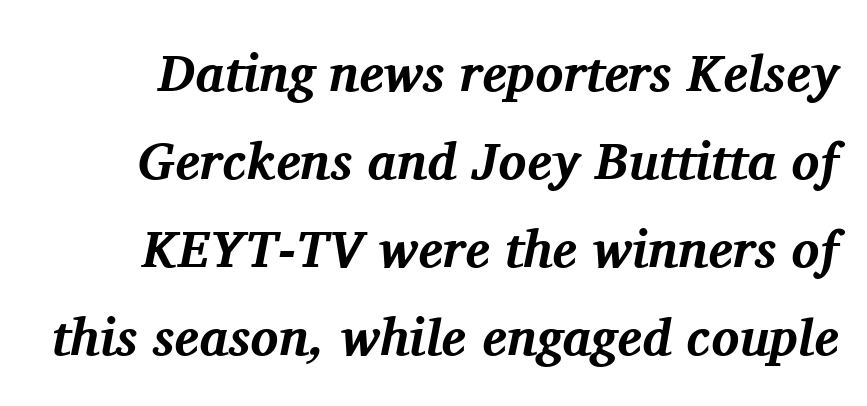
Q: Is the text bold? A: Yes.
Q: Is the text italic (slanted)? A: Yes, it leans right by about 11 degrees.
Q: Is the typeface a serif or a sans-serif typeface? A: Serif.
Q: Is the text underlined? A: No.
Q: Is the spacing between letters normal or unusually wide? A: Normal.
Q: Is the spacing between lines tight, normal or loose? A: Normal.
Q: Width (condensed, normal, or wide)? A: Normal.
Q: Stroke contrast? A: Medium.
Q: x-height? A: Medium.
Q: Monospaced? A: No.
